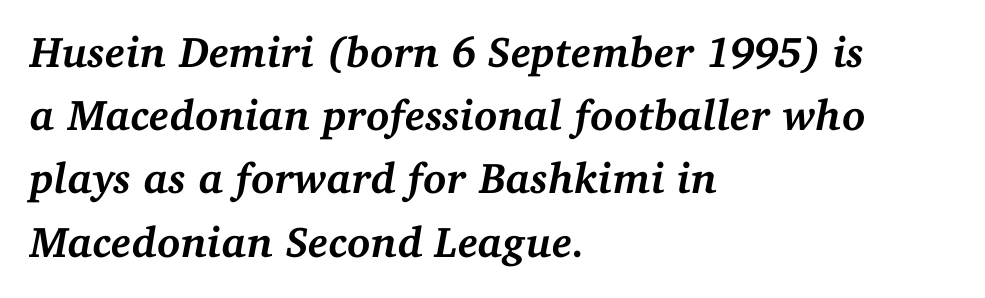
Is the block centered? No — it sits flush against the left margin. The space between consecutive lines is moderate. Check where the strokes stop: tiny serifs finish them off. Italic: yes, the glyphs are oblique. The characters look thick and weighty, a clear bold.
